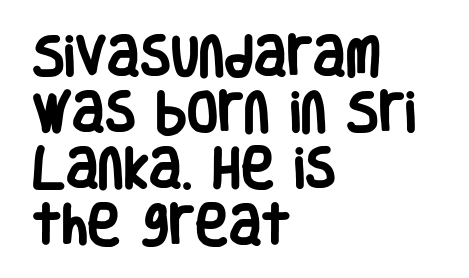
The image shows 45 px heavy, condensed sans-serif type, upright; set left-aligned, normal line spacing (1.25x), normal letter spacing, not underlined; low stroke contrast and a large x-height.
